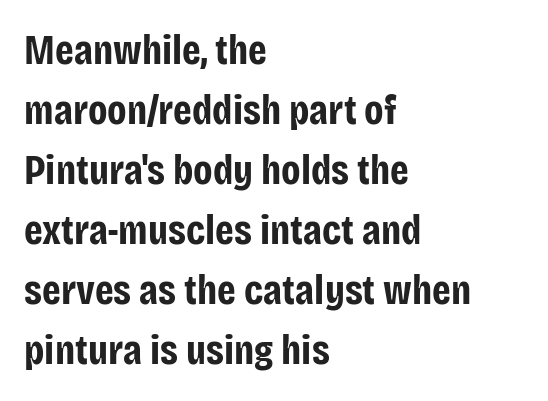
Q: Is the text bold? A: Yes.
Q: Is the text italic (slanted)? A: No, it is upright.
Q: Is the typeface a serif or a sans-serif typeface? A: Sans-serif.
Q: Is the text underlined? A: No.
Q: How is the paragraph aligned? A: Left-aligned.
Q: Is the spacing between letters normal or unusually wide? A: Normal.
Q: Is the spacing between lines tight, normal or loose? A: Normal.
Q: Width (condensed, normal, or wide)? A: Condensed.
Q: Stroke contrast? A: Low.
Q: x-height? A: Large.
Q: Monospaced? A: No.
